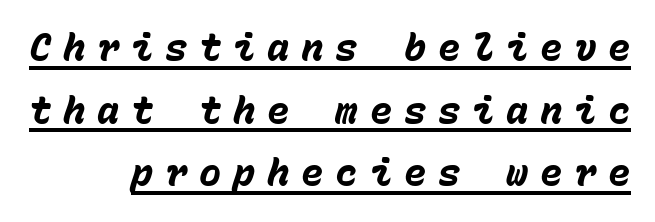
Q: Is the text bold? A: Yes.
Q: Is the text italic (slanted)? A: Yes, it leans right by about 15 degrees.
Q: Is the text underlined? A: Yes.
Q: Is the spacing between letters normal or unusually wide? A: Unusually wide.
Q: Is the spacing between lines tight, normal or loose? A: Normal.
Q: Width (condensed, normal, or wide)? A: Normal.
Q: Stroke contrast? A: Low.
Q: x-height? A: Medium.
Q: Monospaced? A: Yes.
